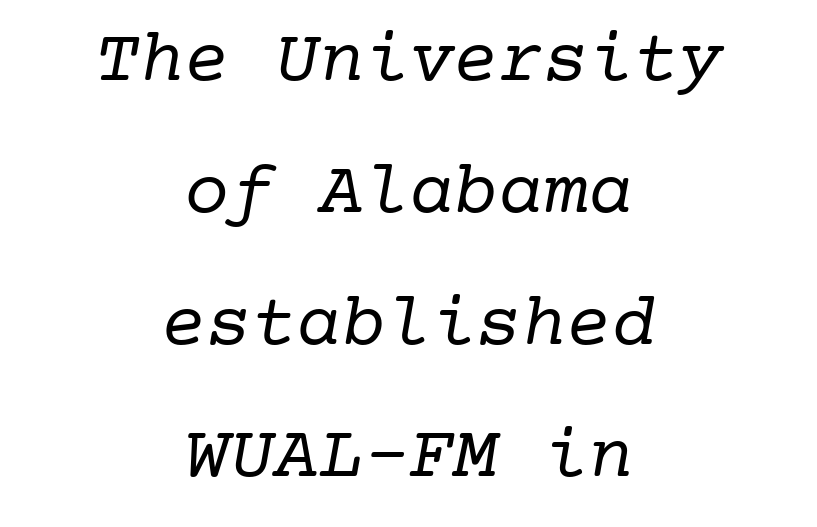
{"serif": "yes", "bold": "no", "weight": "regular", "width": "normal", "stroke_contrast": "low", "x_height": "medium", "monospaced": "yes", "underline": "no", "align": "center", "line_spacing_ratio": 1.76, "letter_spacing": "normal", "letter_spacing_em": 0.0, "glyph_px": 75}
